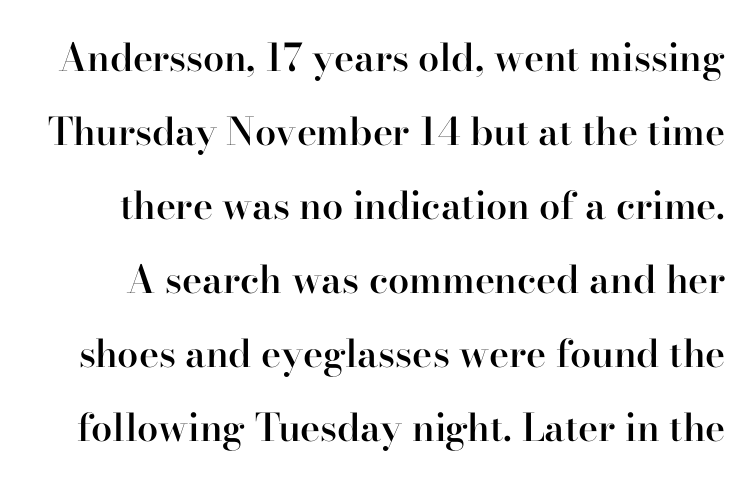
Q: Is the text bold? A: Semi-bold.
Q: Is the text italic (slanted)? A: No, it is upright.
Q: Is the typeface a serif or a sans-serif typeface? A: Serif.
Q: Is the text underlined? A: No.
Q: Is the spacing between letters normal or unusually wide? A: Normal.
Q: Is the spacing between lines tight, normal or loose? A: Loose.
Q: Width (condensed, normal, or wide)? A: Normal.
Q: Stroke contrast? A: High.
Q: x-height? A: Small.
Q: Monospaced? A: No.
